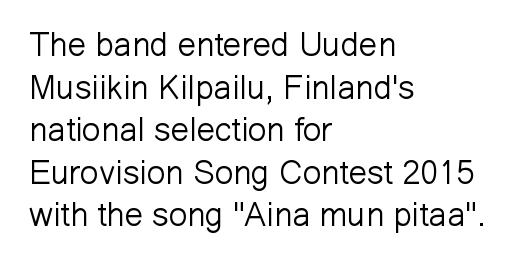
{"serif": "no", "italic": "no", "bold": "no", "weight": "light", "width": "normal", "stroke_contrast": "low", "x_height": "medium", "monospaced": "no", "underline": "no", "align": "left", "line_spacing": "normal", "line_spacing_ratio": 1.29, "letter_spacing": "normal", "letter_spacing_em": 0.0, "glyph_px": 33}
